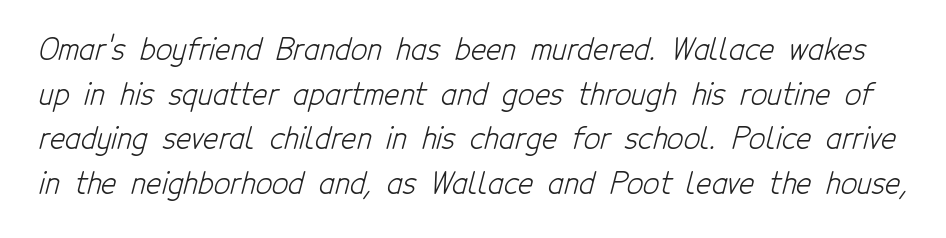
{"serif": "no", "bold": "no", "weight": "light", "width": "condensed", "stroke_contrast": "low", "x_height": "medium", "monospaced": "no", "underline": "no", "line_spacing": "normal", "line_spacing_ratio": 1.54, "letter_spacing": "normal", "letter_spacing_em": 0.0, "glyph_px": 29}
